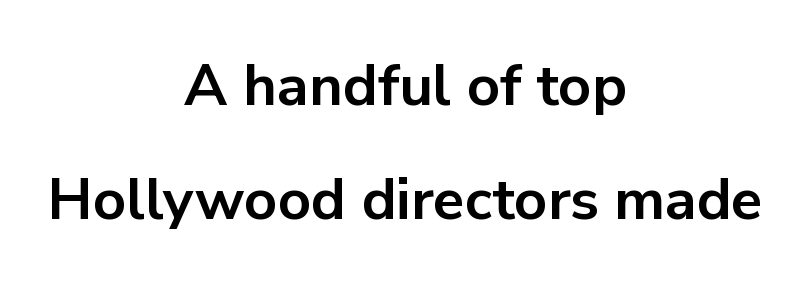
Q: Is the text bold? A: Yes.
Q: Is the text italic (slanted)? A: No, it is upright.
Q: Is the typeface a serif or a sans-serif typeface? A: Sans-serif.
Q: Is the text underlined? A: No.
Q: How is the paragraph aligned? A: Centered.
Q: Is the spacing between letters normal or unusually wide? A: Normal.
Q: Is the spacing between lines tight, normal or loose? A: Loose.
Q: Width (condensed, normal, or wide)? A: Normal.
Q: Stroke contrast? A: Low.
Q: x-height? A: Medium.
Q: Monospaced? A: No.
